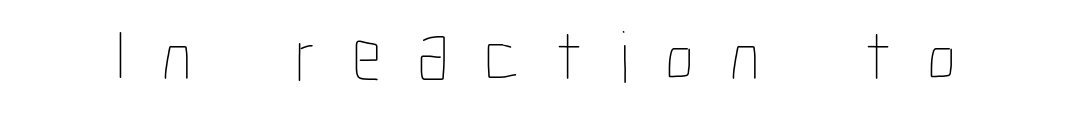
Q: Is the text bold? A: No.
Q: Is the text italic (slanted)? A: No, it is upright.
Q: Is the text underlined? A: No.
Q: Is the spacing between letters normal or unusually wide? A: Unusually wide.
Q: Width (condensed, normal, or wide)? A: Condensed.
Q: Stroke contrast? A: Low.
Q: x-height? A: Medium.
Q: Monospaced? A: No.
